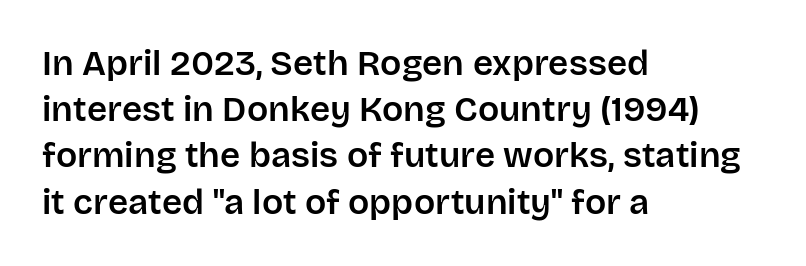
The leading is moderate, giving the passage an even texture. Serifs: no, the terminals of the letterforms are clean. The space directly below the letters is spotless. The face used here is proportionally spaced, like ordinary book or web type.
